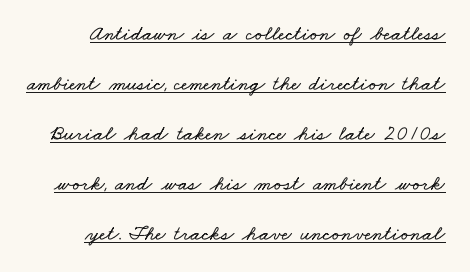
Summary of vertical rhythm: relaxed, with wide interline spacing. Does extra space separate the letters? No, they use regular spacing. Does a line run under the words? Yes, clearly.
